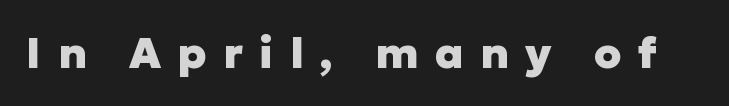
{"serif": "no", "italic": "no", "bold": "yes", "weight": "heavy", "width": "normal", "stroke_contrast": "low", "x_height": "medium", "monospaced": "no", "underline": "no", "letter_spacing": "wide", "letter_spacing_em": 0.38, "glyph_px": 43}
